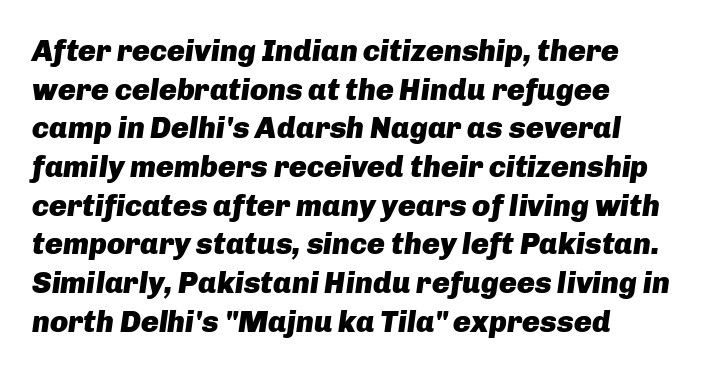
Q: Is the text bold? A: Yes.
Q: Is the text italic (slanted)? A: Yes, it leans right by about 8 degrees.
Q: Is the text underlined? A: No.
Q: How is the paragraph aligned? A: Left-aligned.
Q: Is the spacing between letters normal or unusually wide? A: Normal.
Q: Is the spacing between lines tight, normal or loose? A: Normal.
Q: Width (condensed, normal, or wide)? A: Normal.
Q: Stroke contrast? A: Low.
Q: x-height? A: Medium.
Q: Monospaced? A: No.
